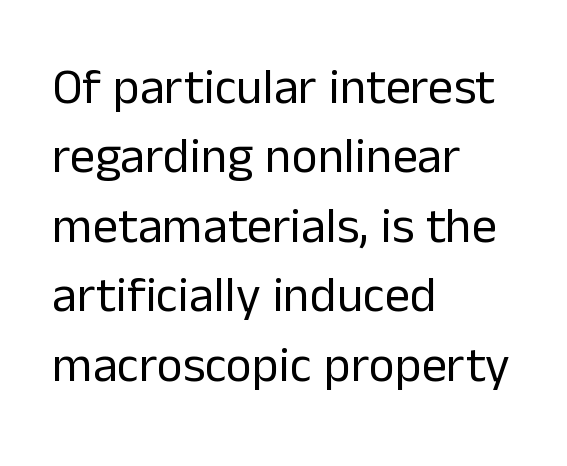
The image shows 50 px regular-weight sans-serif type, upright; set left-aligned, normal line spacing (1.39x), normal letter spacing, not underlined; low stroke contrast and a medium x-height.
